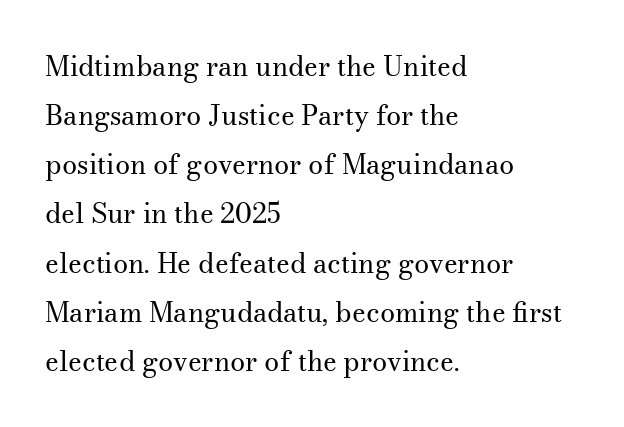
Q: Is the text bold? A: No.
Q: Is the text italic (slanted)? A: No, it is upright.
Q: Is the text underlined? A: No.
Q: How is the paragraph aligned? A: Left-aligned.
Q: Is the spacing between letters normal or unusually wide? A: Normal.
